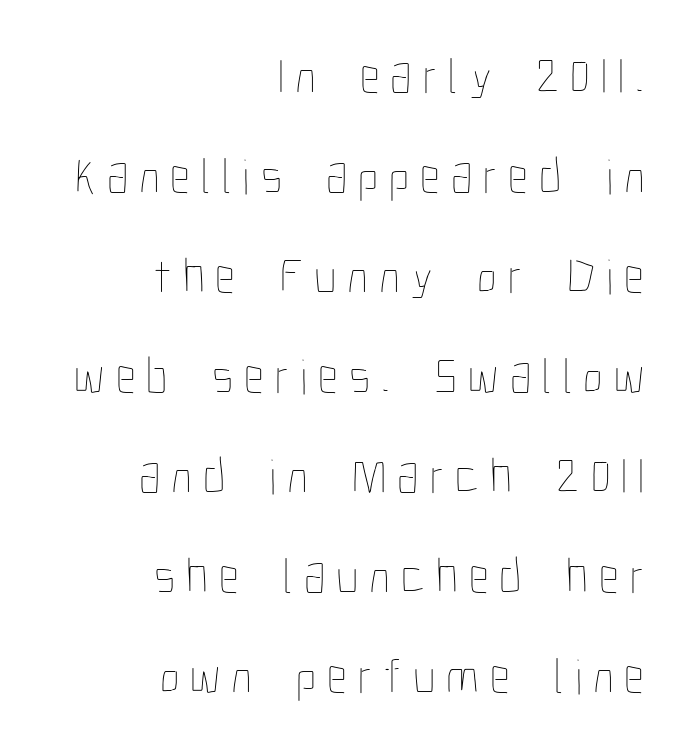
{"italic": "no", "bold": "no", "weight": "thin", "width": "condensed", "stroke_contrast": "low", "x_height": "medium", "monospaced": "no", "underline": "no", "align": "right", "line_spacing": "loose", "line_spacing_ratio": 2.0, "letter_spacing": "wide", "letter_spacing_em": 0.22, "glyph_px": 50}
